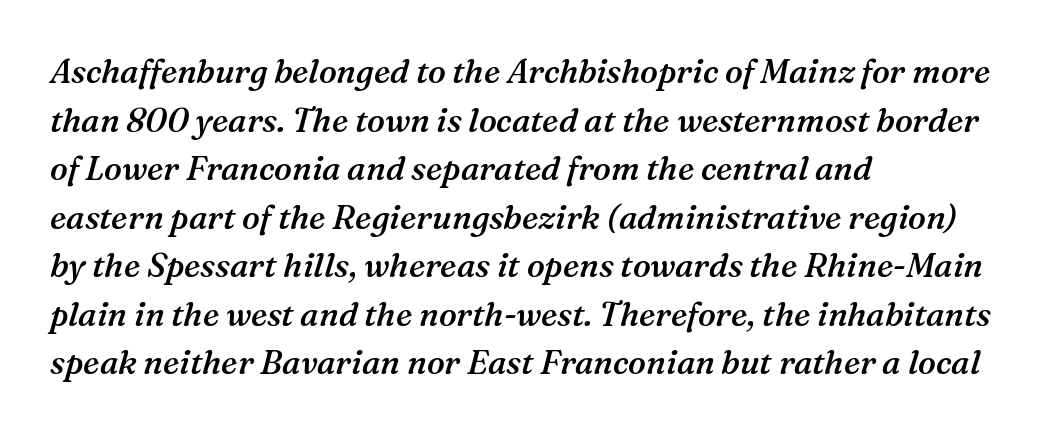
Q: Is the text bold? A: Semi-bold.
Q: Is the text italic (slanted)? A: Yes, it leans right by about 16 degrees.
Q: Is the typeface a serif or a sans-serif typeface? A: Serif.
Q: Is the text underlined? A: No.
Q: How is the paragraph aligned? A: Left-aligned.
Q: Is the spacing between letters normal or unusually wide? A: Normal.
Q: Is the spacing between lines tight, normal or loose? A: Normal.
Q: Width (condensed, normal, or wide)? A: Normal.
Q: Stroke contrast? A: Medium.
Q: x-height? A: Medium.
Q: Monospaced? A: No.
